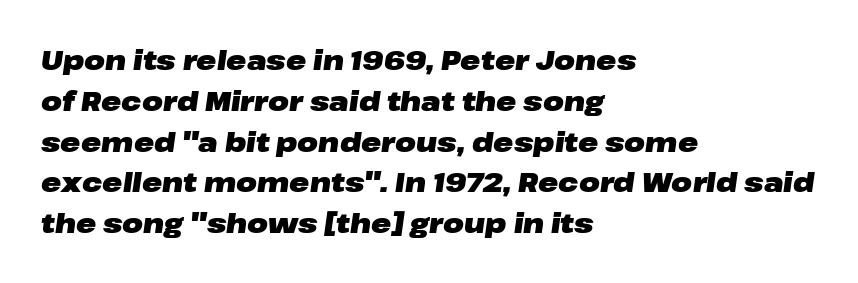
The glyphs are unaccompanied by any horizontal stroke below them. This sample uses an oblique cut, with every glyph tilted off the vertical. Is the letter spacing exaggerated? No — it looks like the ordinary default. Leading matches the norm, producing a regular column. This rendering uses left alignment, leaving the right contour irregular. Weight: bold.
